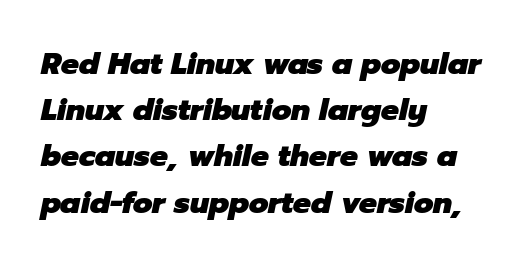
Q: Is the text bold? A: Yes.
Q: Is the text italic (slanted)? A: Yes, it leans right by about 12 degrees.
Q: Is the text underlined? A: No.
Q: How is the paragraph aligned? A: Left-aligned.
Q: Is the spacing between letters normal or unusually wide? A: Normal.
Q: Is the spacing between lines tight, normal or loose? A: Normal.
Q: Width (condensed, normal, or wide)? A: Normal.
Q: Stroke contrast? A: Low.
Q: x-height? A: Medium.
Q: Monospaced? A: No.
